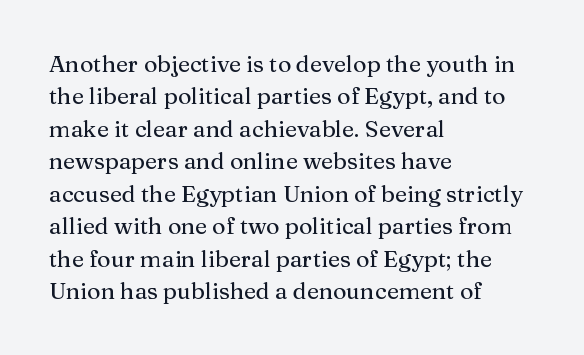
The image shows 23 px text type, upright; set left-aligned, normal line spacing (1.41x), normal letter spacing, not underlined.
